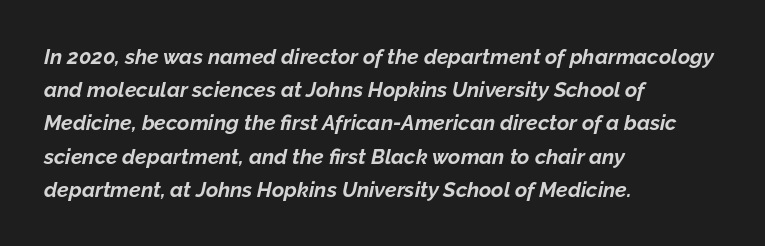
What's the leading like? Ordinary, nothing unusual. Is the block centered? No — it sits flush against the left margin. Inter-character spacing is left at the font's built-in metrics. How heavy is the stroke? Heavy — this is a bold. Lines of text with bare space underneath.
